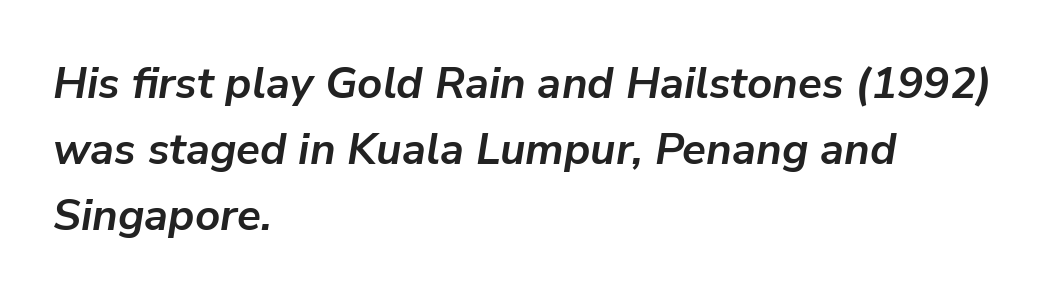
{"italic": "yes", "lean": "right", "slant_degrees": 9, "bold": "yes", "weight": "semibold", "width": "normal", "stroke_contrast": "low", "x_height": "medium", "monospaced": "no", "underline": "no", "align": "left", "line_spacing": "normal", "line_spacing_ratio": 1.5, "letter_spacing": "normal", "letter_spacing_em": 0.0, "glyph_px": 44}
